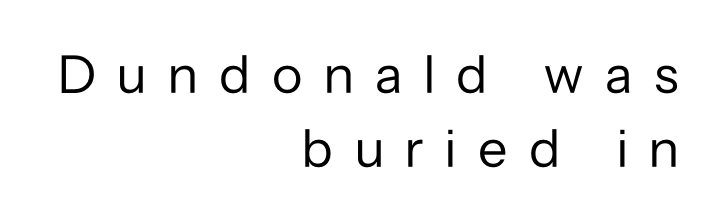
Q: Is the text bold? A: No.
Q: Is the text italic (slanted)? A: No, it is upright.
Q: Is the typeface a serif or a sans-serif typeface? A: Sans-serif.
Q: Is the text underlined? A: No.
Q: How is the paragraph aligned? A: Right-aligned.
Q: Is the spacing between letters normal or unusually wide? A: Unusually wide.
Q: Is the spacing between lines tight, normal or loose? A: Normal.
Q: Width (condensed, normal, or wide)? A: Normal.
Q: Stroke contrast? A: Low.
Q: x-height? A: Medium.
Q: Monospaced? A: No.
